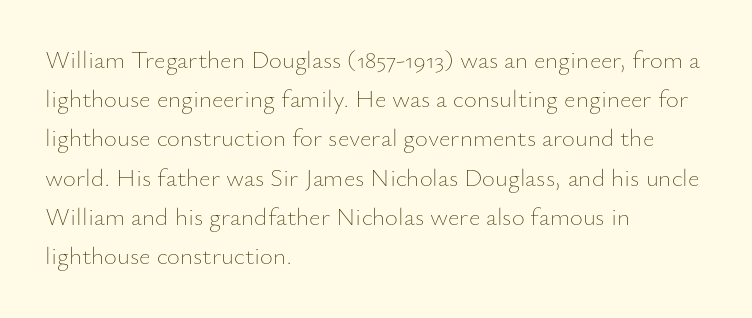
The image shows 25 px text type, upright; set left-aligned, normal line spacing (1.57x), normal letter spacing, not underlined.
